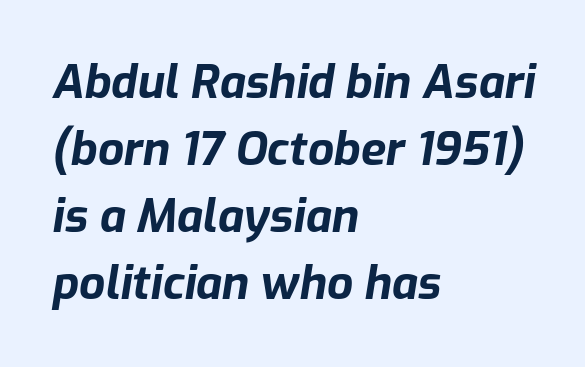
{"italic": "yes", "lean": "right", "slant_degrees": 9, "bold": "yes", "weight": "bold", "width": "normal", "stroke_contrast": "low", "x_height": "medium", "monospaced": "no", "underline": "no", "align": "left", "line_spacing": "normal", "line_spacing_ratio": 1.46, "letter_spacing": "normal", "letter_spacing_em": 0.0, "glyph_px": 46}
